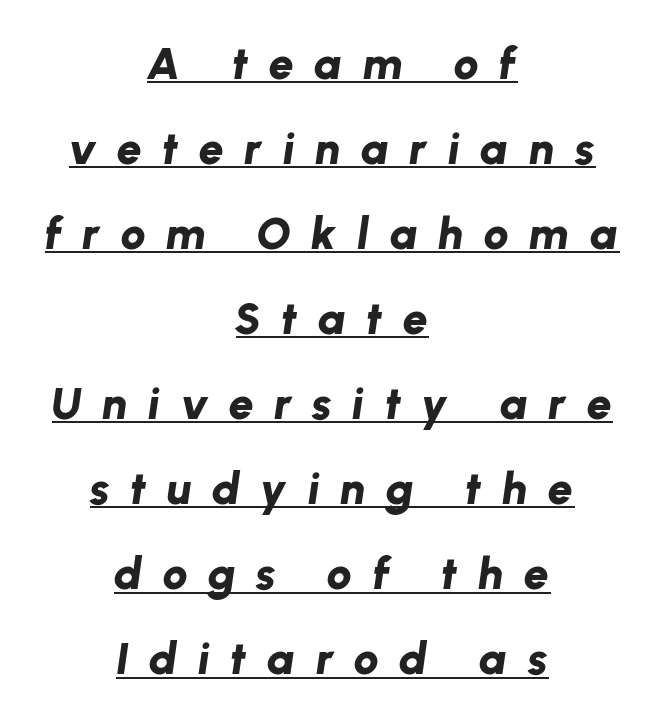
The image shows 45 px bold type, italic (leaning right); set centered, line spacing 1.89x, unusually wide letter spacing (+0.45 em), underlined; low stroke contrast and a medium x-height.
